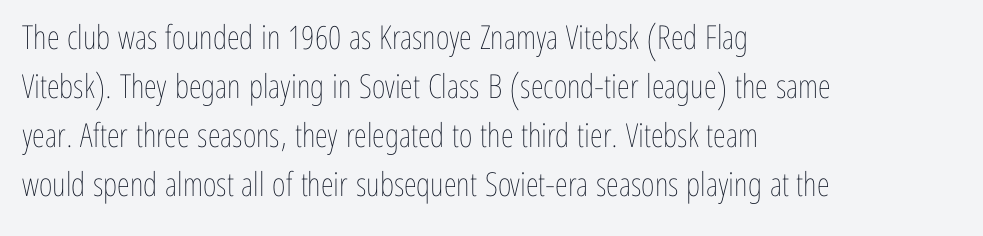
In terms of leading, this rendering sits right in the middle. In CSS terms this would be text-align: left. Lines of text with bare space underneath. Do the characters align in a grid? No, the font is proportional. Posture: vertical.
